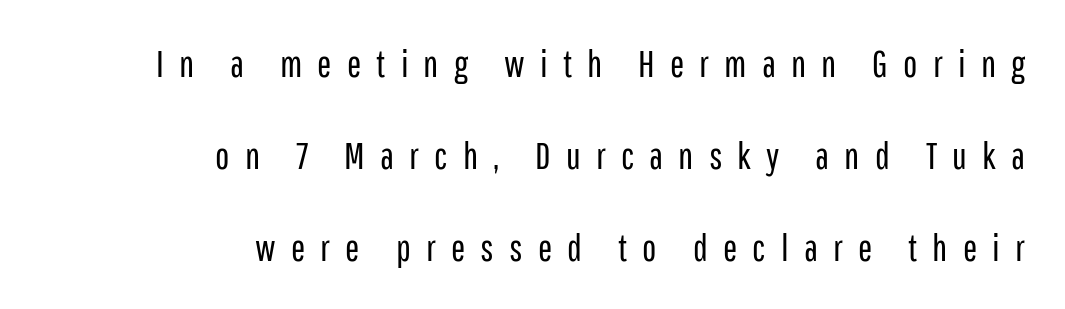
Q: Is the text bold? A: No.
Q: Is the text italic (slanted)? A: No, it is upright.
Q: Is the typeface a serif or a sans-serif typeface? A: Sans-serif.
Q: Is the text underlined? A: No.
Q: How is the paragraph aligned? A: Right-aligned.
Q: Is the spacing between letters normal or unusually wide? A: Unusually wide.
Q: Is the spacing between lines tight, normal or loose? A: Loose.
Q: Width (condensed, normal, or wide)? A: Condensed.
Q: Stroke contrast? A: Low.
Q: x-height? A: Medium.
Q: Monospaced? A: No.
